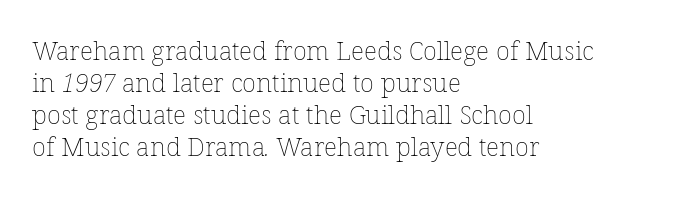
The weight tops out at a normal text grade. Casual observation: everything's shoved over to the left. The line texture is even and compact thanks to regular tracking. The zone under the glyphs is completely vacant.
